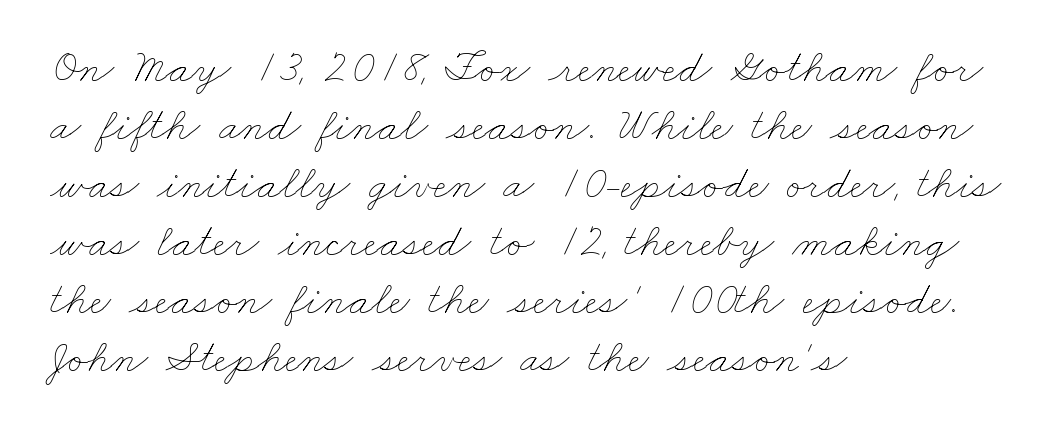
{"bold": "no", "weight": "thin", "width": "wide", "stroke_contrast": "low", "x_height": "small", "monospaced": "no", "underline": "no", "align": "left", "line_spacing": "normal", "line_spacing_ratio": 1.26, "letter_spacing": "normal", "letter_spacing_em": 0.0, "glyph_px": 46}
